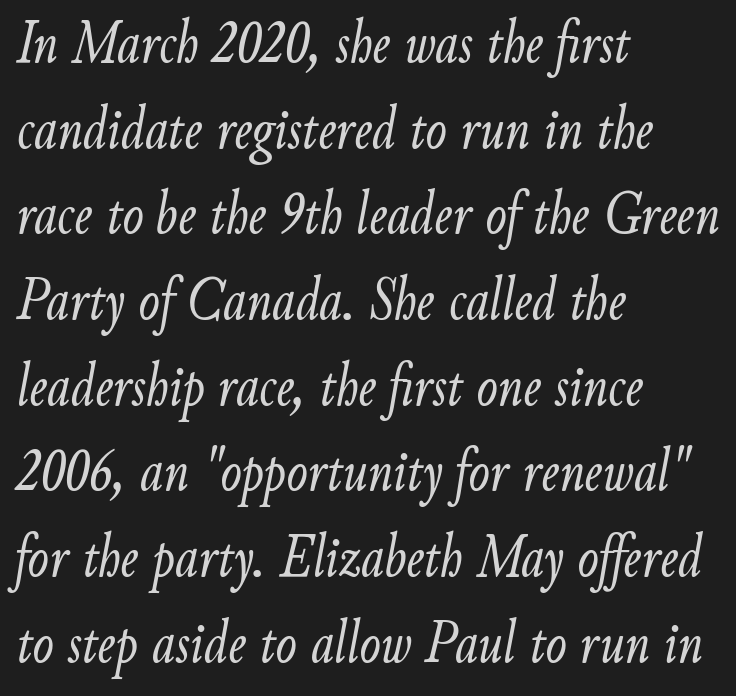
The rendering uses natural spacing where letterforms have individual widths. The passage is arranged the way most books set body copy — flush left. Each new line begins a customary step beneath the previous one. Underline: absent. This is oblique type, the kind used for emphasis or titles.
